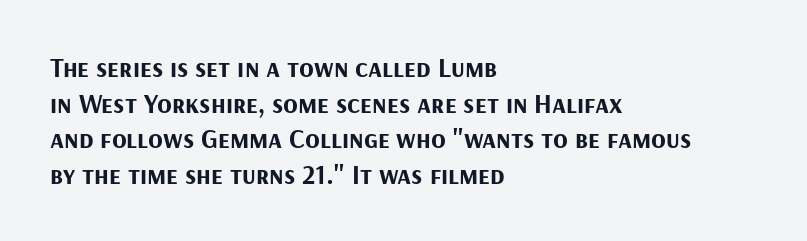
A typesetter would call this leading conventional body-copy spacing. Standard letterfit; no display-style spreading of the glyphs. The axis of the letterforms is exactly vertical. Typeset ragged right — the left edge is the straight one. Clear beneath every line of the passage. Each glyph is drawn with heavy, bold strokes.
